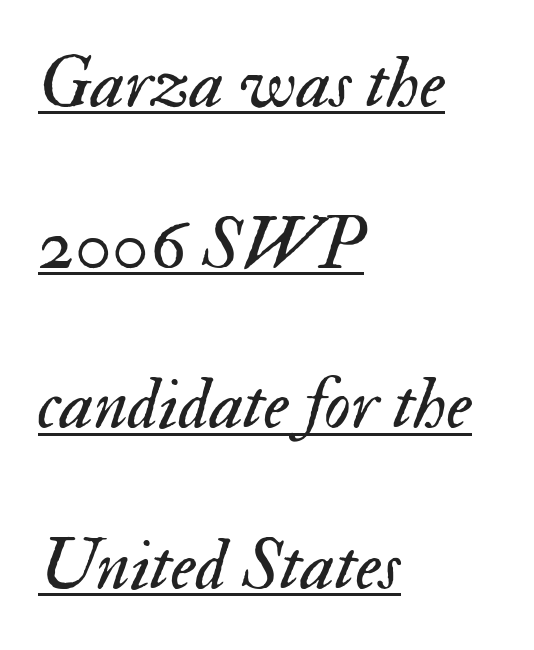
Q: Is the text bold? A: No.
Q: Is the text italic (slanted)? A: Yes, it leans right by about 17 degrees.
Q: Is the text underlined? A: Yes.
Q: How is the paragraph aligned? A: Left-aligned.
Q: Is the spacing between letters normal or unusually wide? A: Normal.
Q: Is the spacing between lines tight, normal or loose? A: Loose.
Q: Width (condensed, normal, or wide)? A: Normal.
Q: Stroke contrast? A: Medium.
Q: x-height? A: Small.
Q: Monospaced? A: No.
